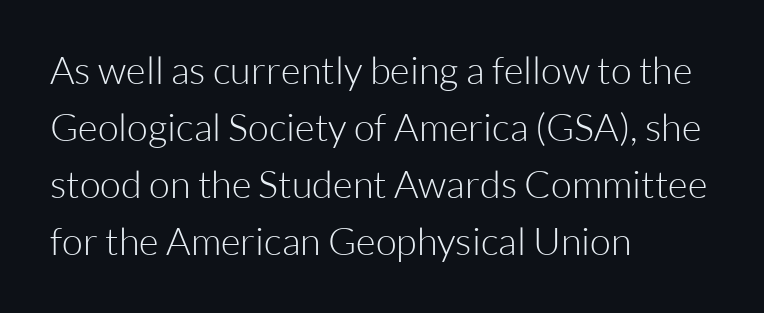
A normal amount of white space separates one row of letters from the next. The lettering holds an erect, upright posture throughout. Any mark beneath the type? The region is blank. Each word holds together tightly as a unit, with standard inter-letter gaps. Think of a printed novel: that variable character pitch is what you see here.
